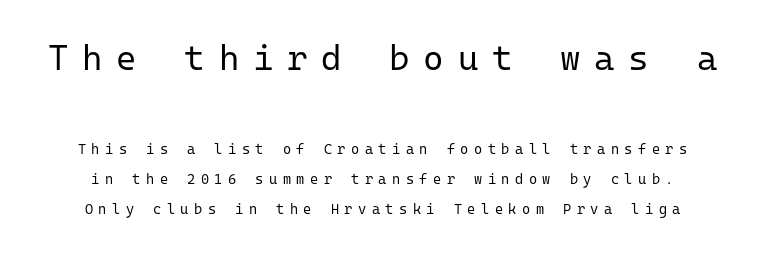
Q: Is the text bold? A: No.
Q: Is the text italic (slanted)? A: No, it is upright.
Q: Is the typeface a serif or a sans-serif typeface? A: Sans-serif.
Q: Is the text underlined? A: No.
Q: Is the spacing between letters normal or unusually wide? A: Unusually wide.
Q: Is the spacing between lines tight, normal or loose? A: Loose.
Q: Which block of text is set in a larger size, the first (top) or the second (bottom)? A: The first (top) one.
Q: Width (condensed, normal, or wide)? A: Normal.
Q: Stroke contrast? A: Low.
Q: x-height? A: Medium.
Q: Monospaced? A: Yes.
